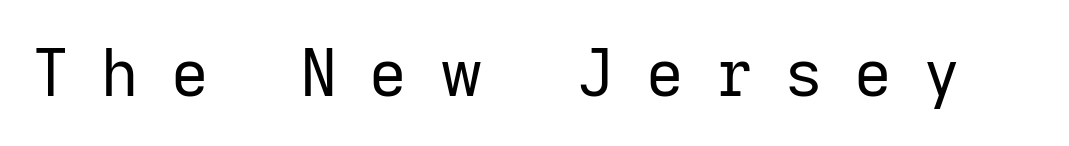
{"serif": "no", "italic": "no", "bold": "no", "weight": "regular", "width": "normal", "stroke_contrast": "low", "x_height": "medium", "monospaced": "no", "underline": "no", "letter_spacing": "wide", "letter_spacing_em": 0.49, "glyph_px": 65}
